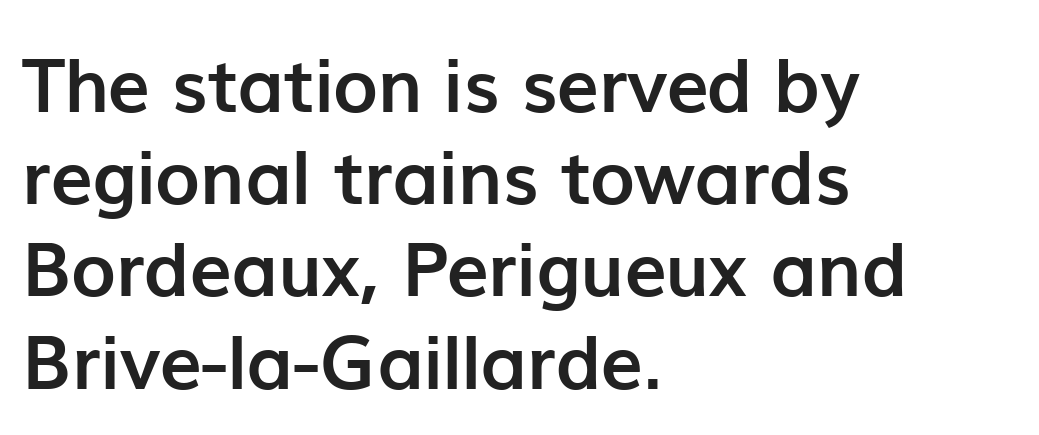
Designer's note — italics off, roman on. No word sits above an underline. Each glyph is drawn with heavy, bold strokes. The passage shown is typed in a proportional face where columns would drift. This is sans-serif lettering, the kind often seen on screens and signage.
